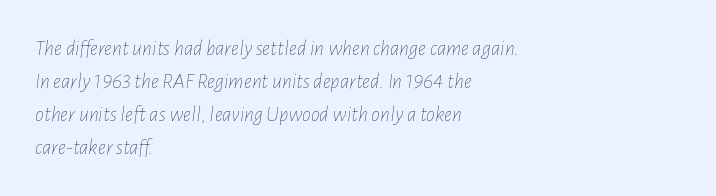
Q: Is the text bold? A: No.
Q: Is the text italic (slanted)? A: Yes, it leans right by about 7 degrees.
Q: Is the text underlined? A: No.
Q: How is the paragraph aligned? A: Left-aligned.
Q: Is the spacing between letters normal or unusually wide? A: Normal.
Q: Is the spacing between lines tight, normal or loose? A: Normal.
